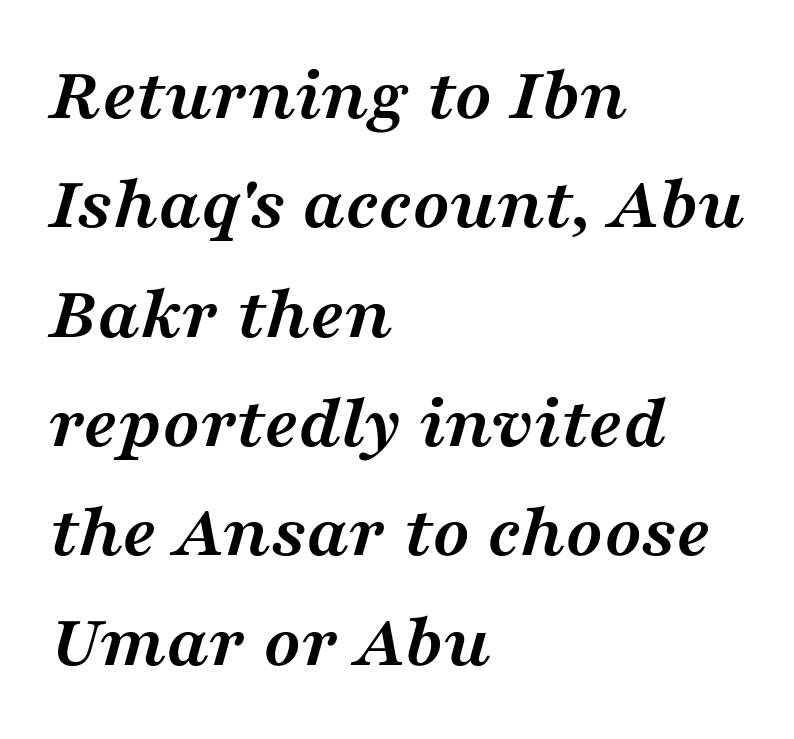
If you drew a line through each stem, it would be angled. The glyphs in this specimen are seriffed. How would I describe the line gaps? Plain and ordinary. The glyphs have the mass of a bold cut.
